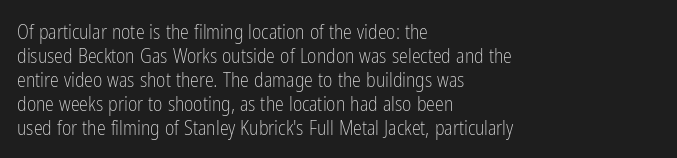
Descenders are the only things crossing below the line. Letters have the restrained weight of plain body copy at most. Where is the straight margin? On the left. Between one letter and the next there's only the usual sliver of space.
